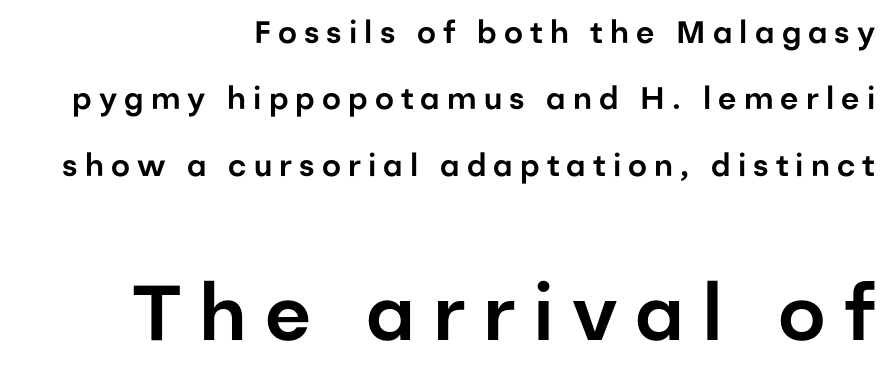
Q: Is the text italic (slanted)? A: No, it is upright.
Q: Is the typeface a serif or a sans-serif typeface? A: Sans-serif.
Q: Is the text underlined? A: No.
Q: How is the paragraph aligned? A: Right-aligned.
Q: Is the spacing between letters normal or unusually wide? A: Unusually wide.
Q: Is the spacing between lines tight, normal or loose? A: Loose.
Q: Which block of text is set in a larger size, the first (top) or the second (bottom)? A: The second (bottom) one.
Q: Width (condensed, normal, or wide)? A: Normal.
Q: Stroke contrast? A: Low.
Q: x-height? A: Medium.
Q: Monospaced? A: No.
